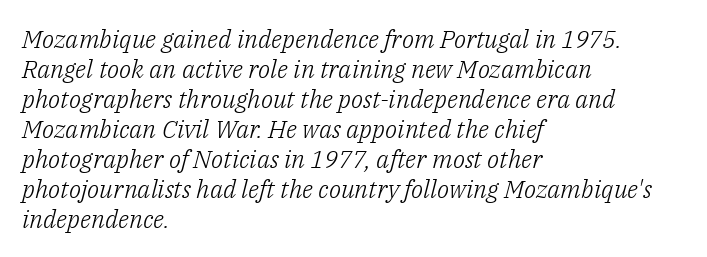
The image shows 25 px text type, italic (leaning right); set left-aligned, line spacing 1.2x, normal letter spacing, not underlined.
